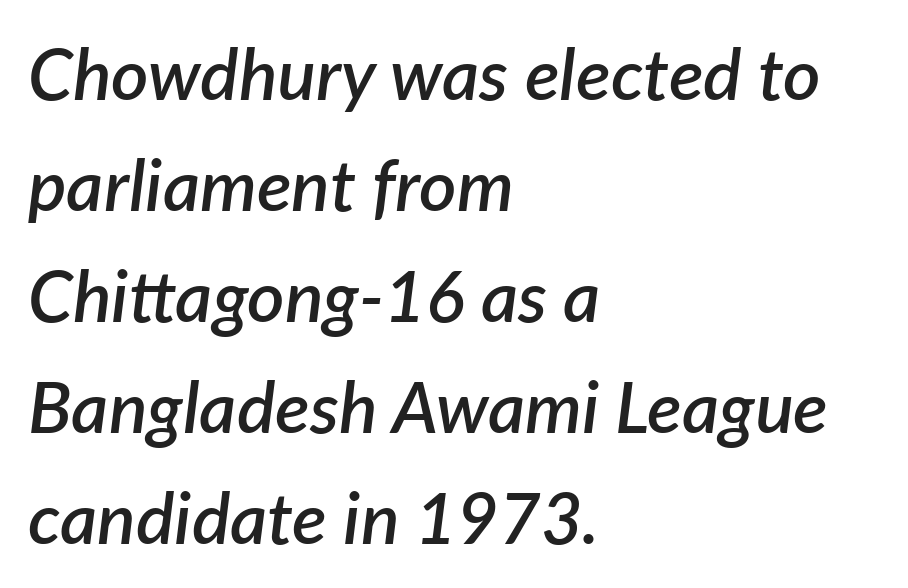
{"italic": "yes", "lean": "right", "slant_degrees": 7, "bold": "semi", "weight": "semibold", "width": "normal", "stroke_contrast": "low", "x_height": "medium", "monospaced": "no", "underline": "no", "align": "left", "line_spacing": "normal", "line_spacing_ratio": 1.54, "letter_spacing": "normal", "letter_spacing_em": 0.0, "glyph_px": 72}
